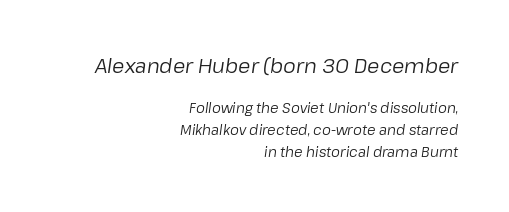
Italic? Definitely — the glyphs are oblique. The block sitting higher on the canvas is the one with enlarged characters. Rows of type keep a routine distance in the vertical direction. Each stroke keeps to a modest, everyday thickness or less. No word sits above an underline. The text block is weighted toward the right margin, trailing off unevenly leftward.
